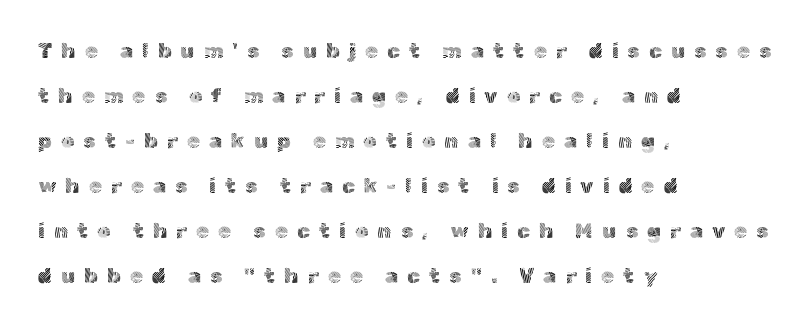
Q: Is the text bold? A: No.
Q: Is the text italic (slanted)? A: No, it is upright.
Q: Is the text underlined? A: No.
Q: How is the paragraph aligned? A: Left-aligned.
Q: Is the spacing between letters normal or unusually wide? A: Unusually wide.
Q: Is the spacing between lines tight, normal or loose? A: Loose.
